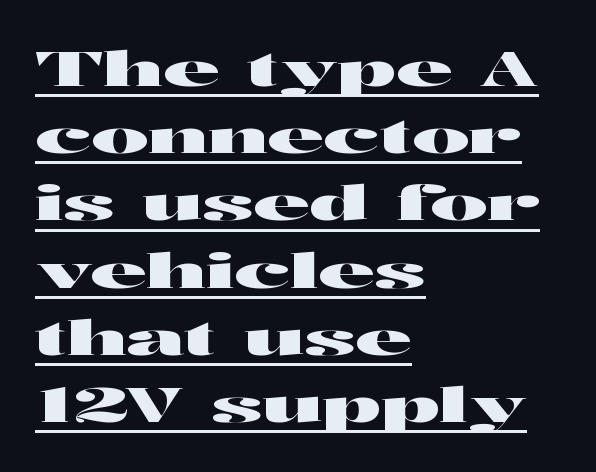
Q: Is the text italic (slanted)? A: No, it is upright.
Q: Is the typeface a serif or a sans-serif typeface? A: Sans-serif.
Q: Is the text underlined? A: Yes.
Q: How is the paragraph aligned? A: Left-aligned.
Q: Is the spacing between letters normal or unusually wide? A: Normal.
Q: Is the spacing between lines tight, normal or loose? A: Normal.
Q: Width (condensed, normal, or wide)? A: Wide.
Q: Stroke contrast? A: High.
Q: x-height? A: Medium.
Q: Monospaced? A: No.
